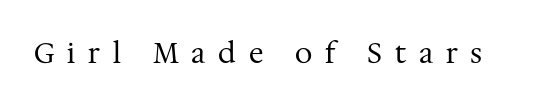
Q: Is the text bold? A: No.
Q: Is the text italic (slanted)? A: No, it is upright.
Q: Is the typeface a serif or a sans-serif typeface? A: Serif.
Q: Is the text underlined? A: No.
Q: Is the spacing between letters normal or unusually wide? A: Unusually wide.
Q: Width (condensed, normal, or wide)? A: Normal.
Q: Stroke contrast? A: Medium.
Q: x-height? A: Medium.
Q: Monospaced? A: No.
